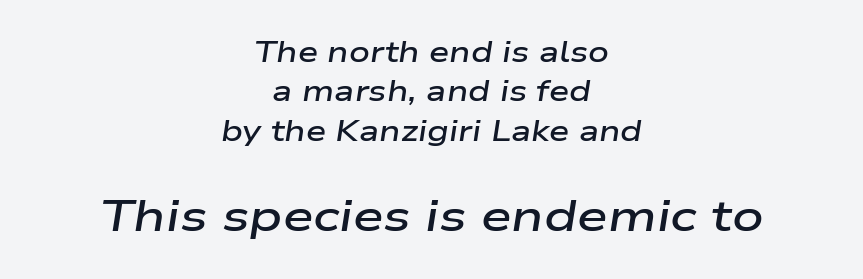
I'd describe the lettering as semibold — firm but not a full bold. Anything drawn beneath the words? Only blank space. Each new line begins a customary step beneath the previous one. Horizontally, the lines are justified to the midpoint only. Size hierarchy here favors the trailing block over the leading one.
